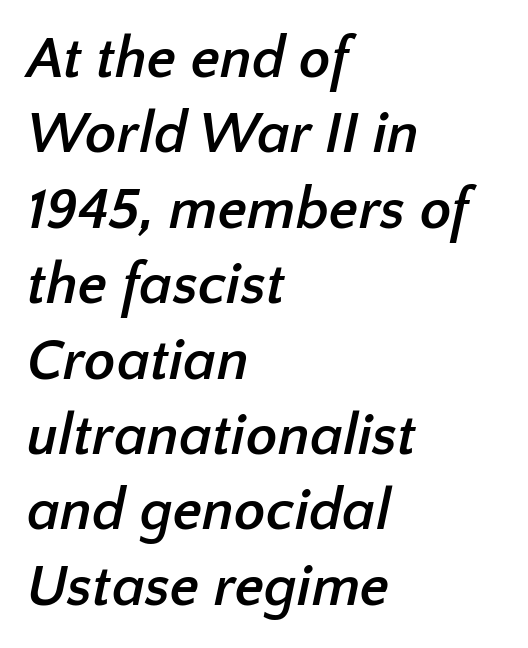
The face used here is rendered with its standard letterfit. A bare baseline throughout the passage. The typeface chosen for these lines omits serifs. The face used here is proportionally spaced, like ordinary book or web type. The lines sit at an ordinary, default distance from one another.
